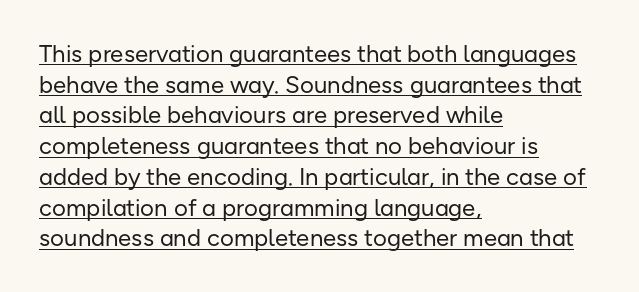
Which margin do the lines hug? The left one — the right edge is uneven. Normally led — the rows are evenly, conventionally spaced. It's the straight-up-and-down kind of type. This reads as an unemphasized weight, regular at the heaviest. Like a heading marked for emphasis, these lines bear an underscore.
